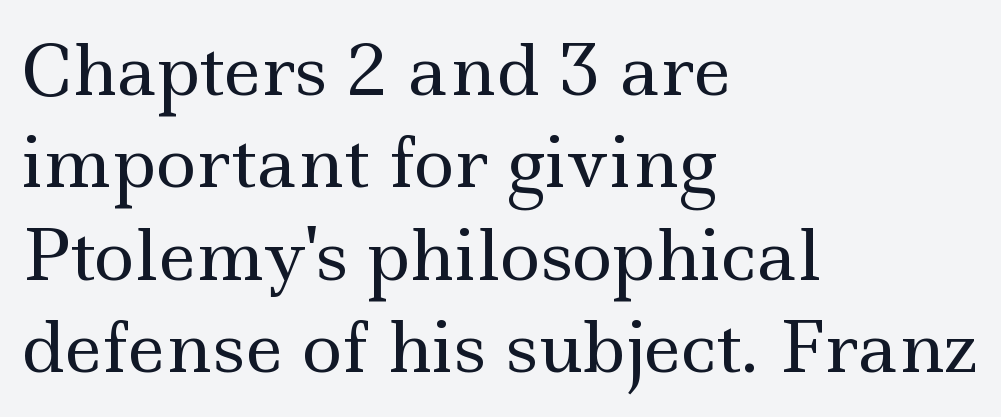
Q: Is the text bold? A: No.
Q: Is the text italic (slanted)? A: No, it is upright.
Q: Is the typeface a serif or a sans-serif typeface? A: Serif.
Q: Is the text underlined? A: No.
Q: How is the paragraph aligned? A: Left-aligned.
Q: Is the spacing between letters normal or unusually wide? A: Normal.
Q: Is the spacing between lines tight, normal or loose? A: Normal.
Q: Width (condensed, normal, or wide)? A: Wide.
Q: x-height? A: Small.
Q: Monospaced? A: No.
